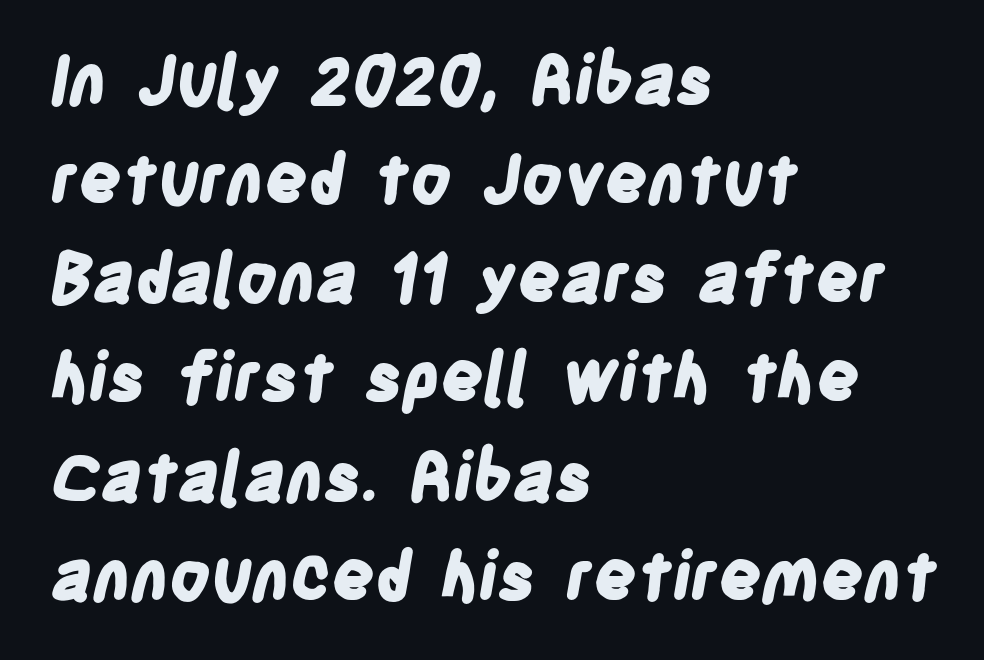
In CSS terms this would be text-align: left. Check under the words: just untouched page. Look at the tracking — it's just the regular setting, nothing added. The rendering uses natural spacing where letterforms have individual widths. A typesetter would call this leading conventional body-copy spacing. The characters display no serif detailing; their extremities are plain.
